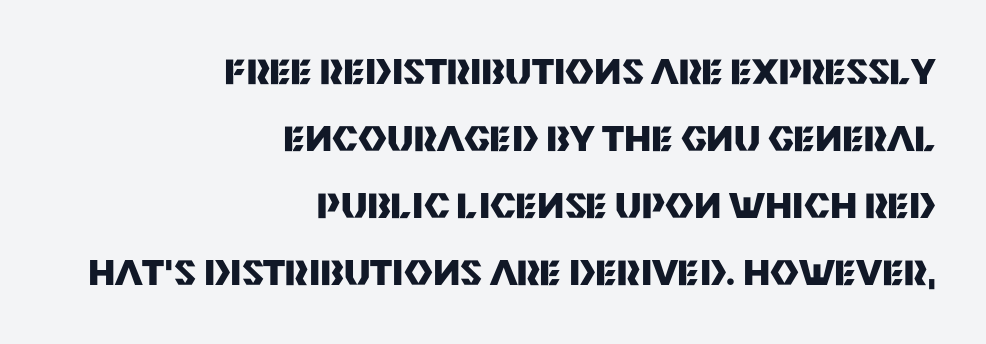
Q: Is the text bold? A: Yes.
Q: Is the text italic (slanted)? A: No, it is upright.
Q: Is the typeface a serif or a sans-serif typeface? A: Sans-serif.
Q: Is the text underlined? A: No.
Q: How is the paragraph aligned? A: Right-aligned.
Q: Is the spacing between letters normal or unusually wide? A: Normal.
Q: Is the spacing between lines tight, normal or loose? A: Loose.
Q: Width (condensed, normal, or wide)? A: Normal.
Q: Stroke contrast? A: Medium.
Q: x-height? A: Large.
Q: Monospaced? A: No.
